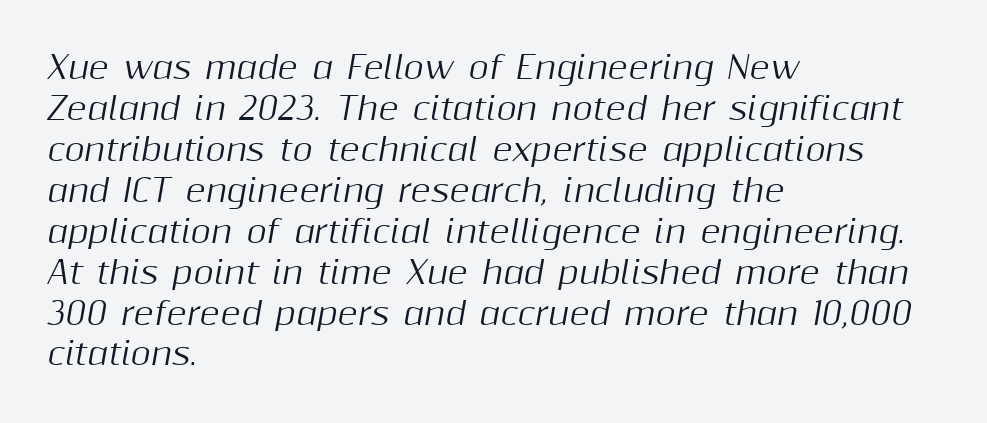
In CSS terms this would be text-align: left. These lines keep a tight, regular rhythm from letter to letter. Is there much room between lines? A standard amount, neither cramped nor airy. Characters are canted at an angle relative to the baseline's perpendicular.
